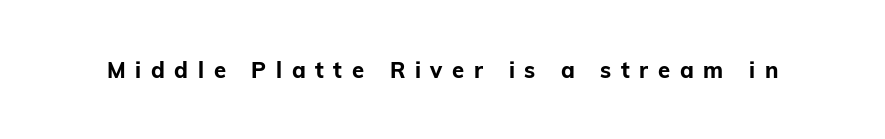
{"italic": "no", "bold": "yes", "underline": "no", "letter_spacing": "wide", "letter_spacing_em": 0.44, "glyph_px": 22}
